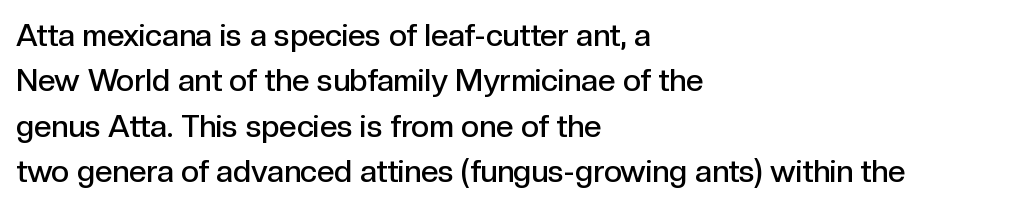
If you measured baseline to baseline, you'd find a middling distance. The face used here is rendered with its standard letterfit. The setting favours the left margin, as ordinary paragraphs usually do. A typesetter would call this proportional, since set widths differ per character.
